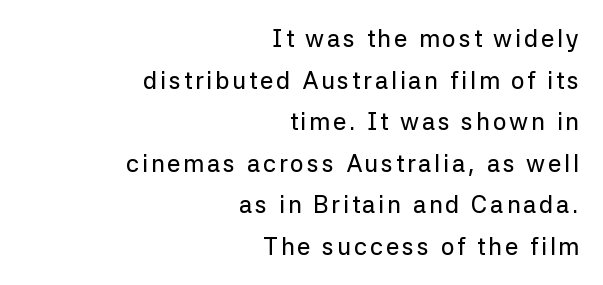
The image shows 24 px text type, upright; set right-aligned, line spacing 1.73x, not underlined.
